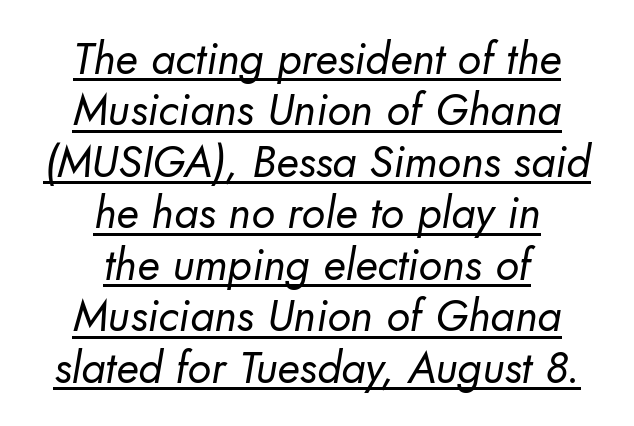
{"serif": "no", "bold": "no", "weight": "regular", "width": "normal", "stroke_contrast": "low", "x_height": "small", "monospaced": "no", "underline": "yes", "align": "center", "line_spacing_ratio": 1.17, "letter_spacing": "normal", "letter_spacing_em": 0.0, "glyph_px": 44}
